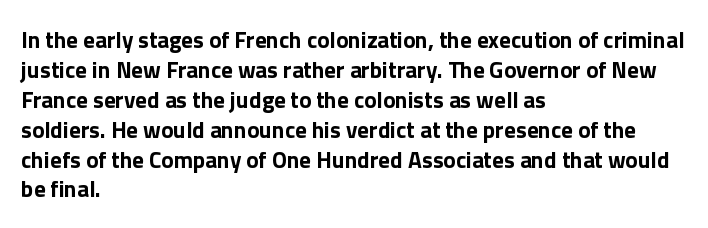
{"italic": "no", "bold": "yes", "underline": "no", "align": "left", "line_spacing": "normal", "line_spacing_ratio": 1.3, "letter_spacing": "normal", "letter_spacing_em": 0.0, "glyph_px": 23}
